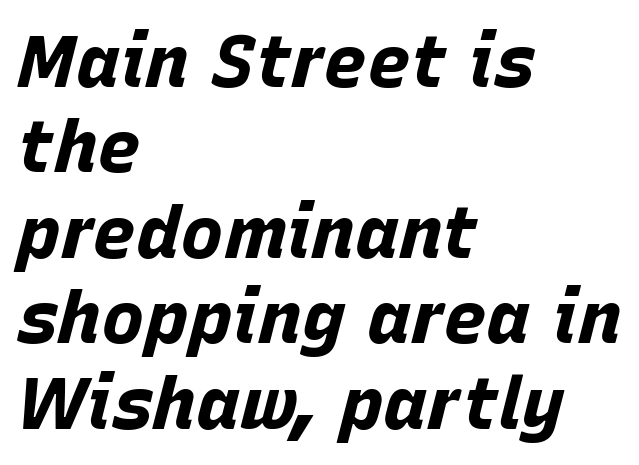
Check the space under the baseline: it is left empty. Italic? Definitely — the glyphs are oblique. Tracking here is standard; glyphs follow each other at the usual distance. Spacing verdict: proportional, widths tailored to each character.
